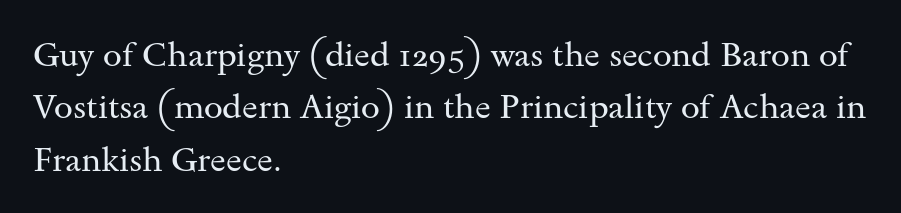
Alignment: flush left. The face used here is rendered with its standard letterfit. Classification — serif. The block of text has a typical density, with ordinary space between rows. Italic: no, the glyphs are upright roman.
